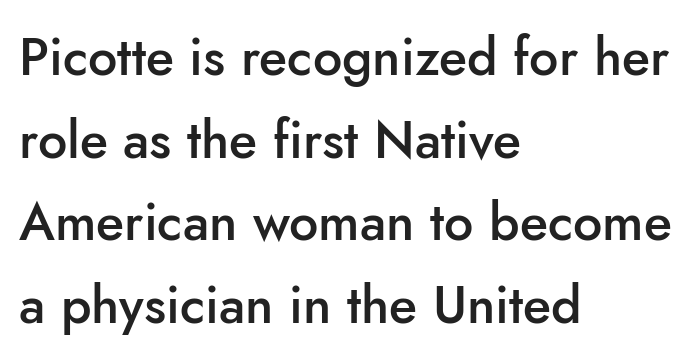
Rendered with straight, roman letterforms. This sample uses plain, unmodified letter spacing. Stems and bowls a touch heavier than normal — semibold. The face used here is proportionally spaced, like ordinary book or web type. No word sits above an underline. One glance says typical: line gaps are just what's usual.
